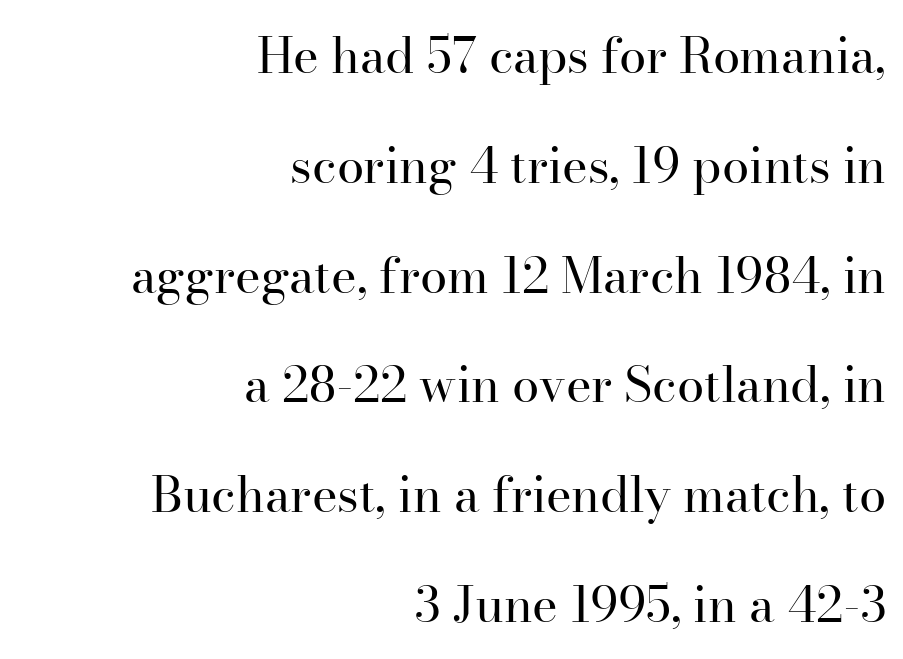
Q: Is the text bold? A: No.
Q: Is the text italic (slanted)? A: No, it is upright.
Q: Is the typeface a serif or a sans-serif typeface? A: Serif.
Q: Is the text underlined? A: No.
Q: How is the paragraph aligned? A: Right-aligned.
Q: Is the spacing between letters normal or unusually wide? A: Normal.
Q: Is the spacing between lines tight, normal or loose? A: Loose.
Q: Width (condensed, normal, or wide)? A: Normal.
Q: Stroke contrast? A: High.
Q: x-height? A: Small.
Q: Monospaced? A: No.
